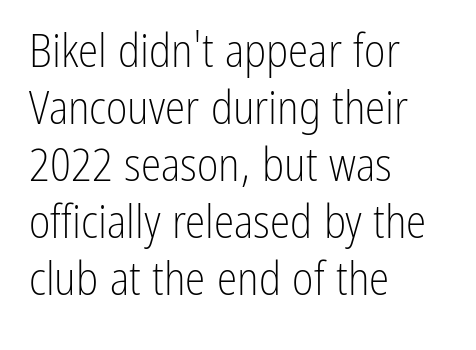
The image shows 46 px light, condensed sans-serif type, upright; set left-aligned, line spacing 1.24x, normal letter spacing, not underlined; low stroke contrast and a medium x-height.
